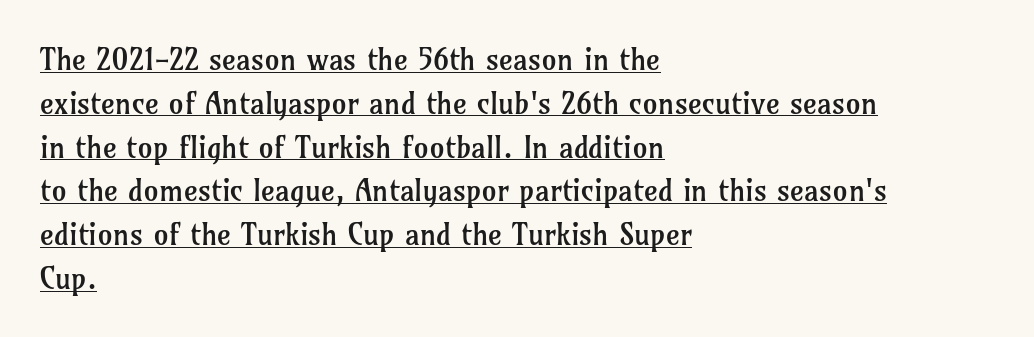
{"serif": "yes", "italic": "no", "bold": "no", "weight": "regular", "width": "normal", "stroke_contrast": "low", "x_height": "medium", "monospaced": "no", "underline": "yes", "align": "left", "line_spacing": "normal", "line_spacing_ratio": 1.46, "letter_spacing": "normal", "letter_spacing_em": 0.0, "glyph_px": 30}
